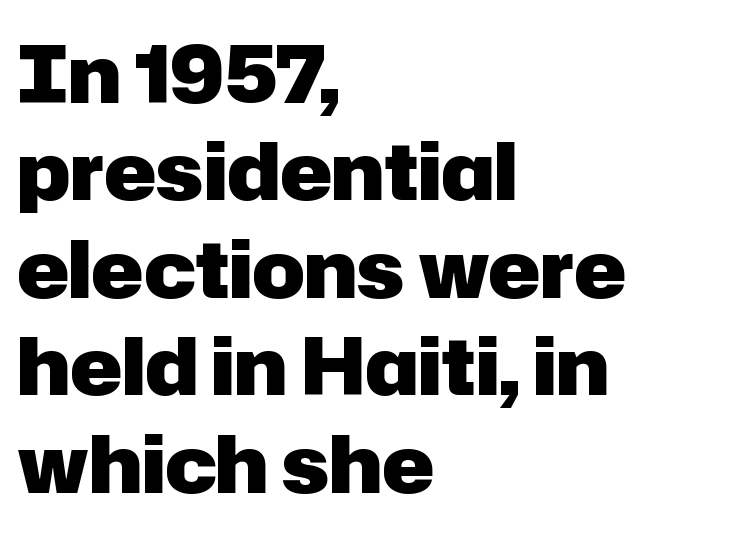
{"serif": "no", "italic": "no", "bold": "yes", "weight": "heavy", "width": "normal", "stroke_contrast": "low", "x_height": "medium", "monospaced": "no", "underline": "no", "align": "left", "line_spacing": "normal", "line_spacing_ratio": 1.25, "letter_spacing": "normal", "letter_spacing_em": 0.0, "glyph_px": 78}
